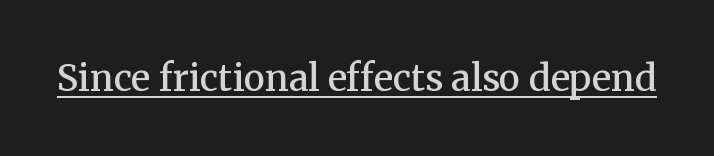
The image shows 36 px semibold serif type, upright; set normal letter spacing, underlined; medium stroke contrast and a medium x-height.
